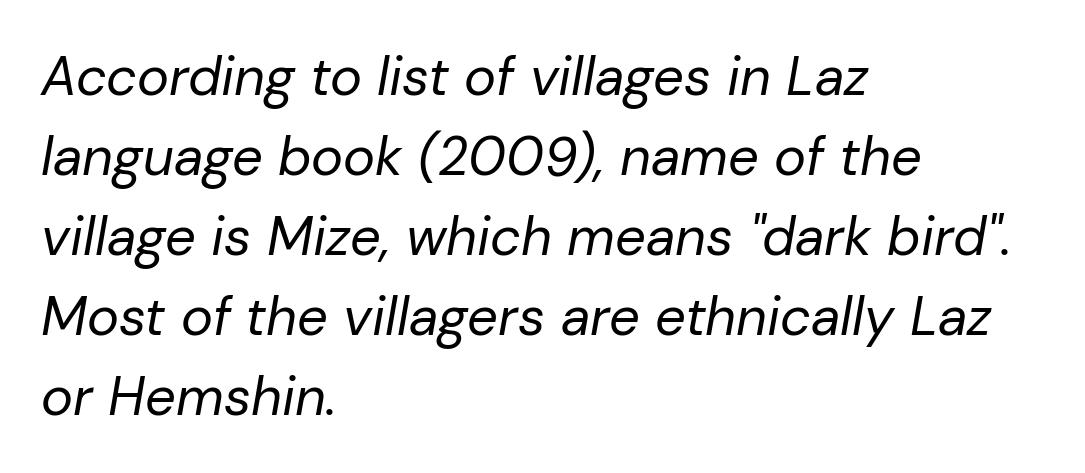
Weight class: somewhere from thin through regular. In terms of letterspacing, this is plain default setting. Where is the straight margin? On the left. Students, observe: this is what conventionally led text looks like. Just letters on the line, the space beneath them empty. The rendering uses natural spacing where letterforms have individual widths.
